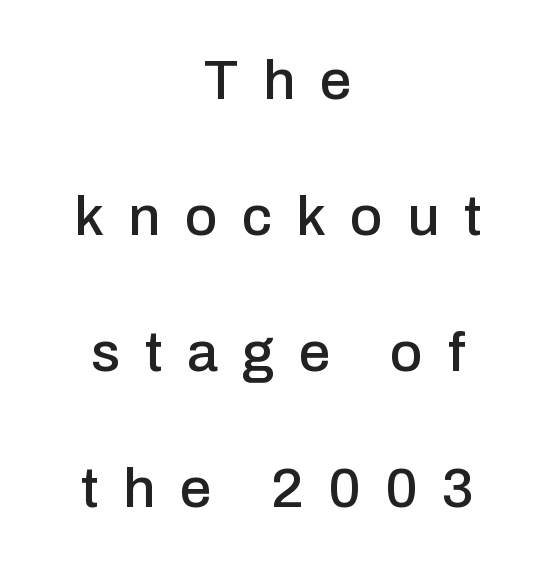
Q: Is the text italic (slanted)? A: No, it is upright.
Q: Is the typeface a serif or a sans-serif typeface? A: Sans-serif.
Q: Is the text underlined? A: No.
Q: How is the paragraph aligned? A: Centered.
Q: Is the spacing between letters normal or unusually wide? A: Unusually wide.
Q: Is the spacing between lines tight, normal or loose? A: Loose.
Q: Width (condensed, normal, or wide)? A: Normal.
Q: Stroke contrast? A: Low.
Q: x-height? A: Medium.
Q: Monospaced? A: No.
